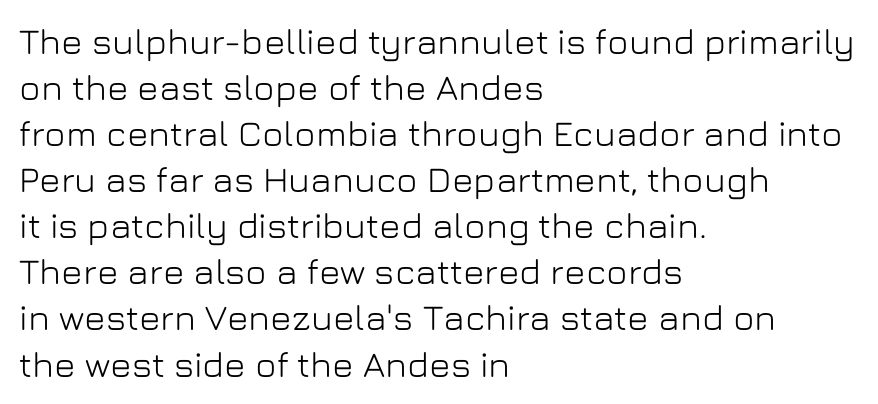
The rows are spaced the way most documents space them. No word sits above an underline. Nothing sits at the stroke ends, so this counts as sans-serif. The paragraph shown leans on its left margin. The letters sit at their default tracking, neither squeezed nor spread.
